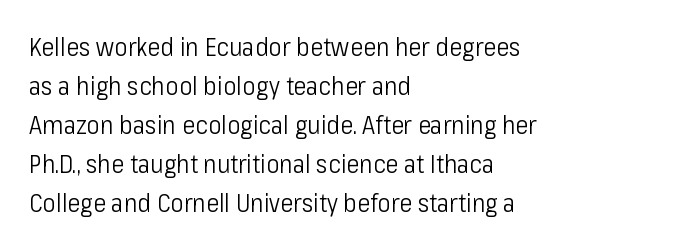
The image shows 25 px text type, upright; set left-aligned, normal line spacing (1.56x), normal letter spacing, not underlined.
